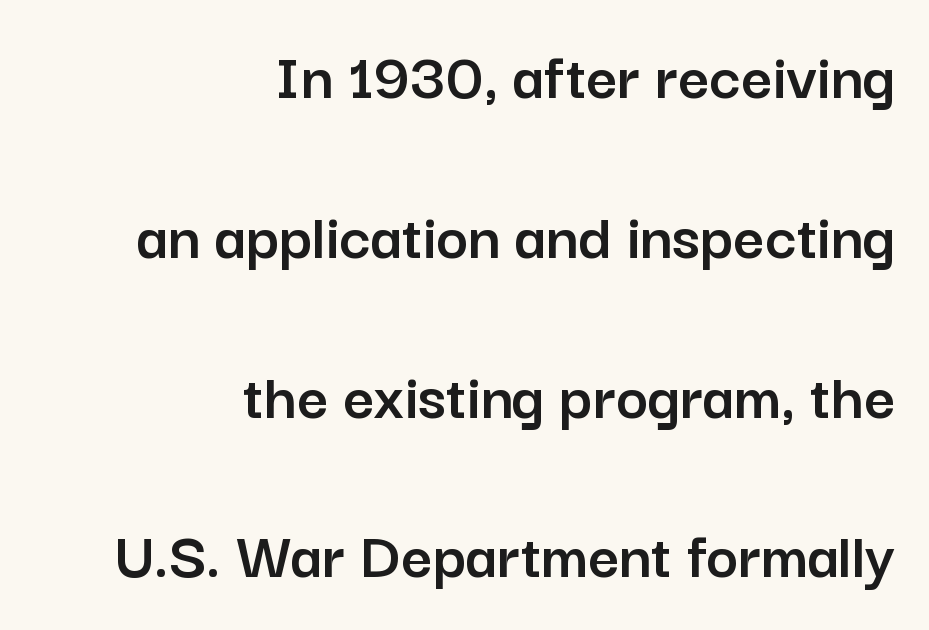
Q: Is the text italic (slanted)? A: No, it is upright.
Q: Is the typeface a serif or a sans-serif typeface? A: Sans-serif.
Q: Is the text underlined? A: No.
Q: How is the paragraph aligned? A: Right-aligned.
Q: Is the spacing between letters normal or unusually wide? A: Normal.
Q: Is the spacing between lines tight, normal or loose? A: Loose.
Q: Width (condensed, normal, or wide)? A: Normal.
Q: Stroke contrast? A: Low.
Q: x-height? A: Medium.
Q: Monospaced? A: No.
